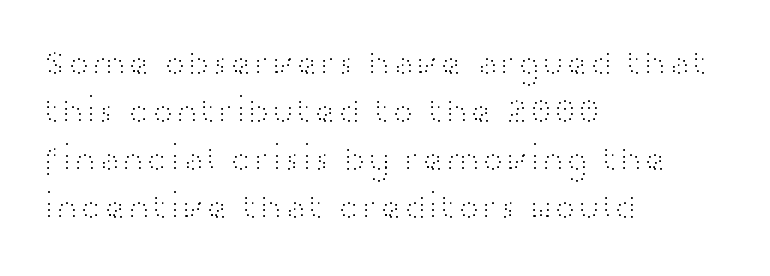
The image shows 36 px light, wide sans-serif type, upright; set left-aligned, normal line spacing (1.33x), normal letter spacing, not underlined; high stroke contrast and a medium x-height.
